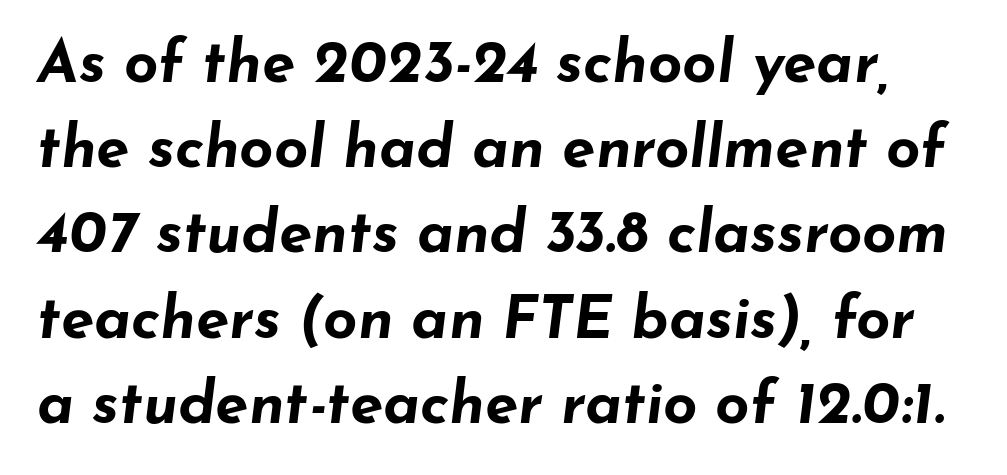
{"italic": "yes", "lean": "right", "slant_degrees": 7, "bold": "yes", "weight": "bold", "width": "wide", "stroke_contrast": "low", "x_height": "small", "monospaced": "no", "underline": "no", "line_spacing": "normal", "line_spacing_ratio": 1.42, "letter_spacing": "normal", "letter_spacing_em": 0.0, "glyph_px": 60}
